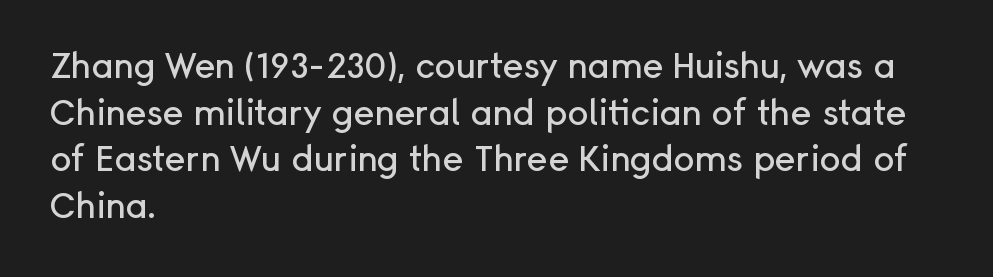
{"serif": "no", "italic": "no", "width": "normal", "stroke_contrast": "low", "x_height": "medium", "monospaced": "no", "underline": "no", "align": "left", "line_spacing": "normal", "line_spacing_ratio": 1.33, "letter_spacing": "normal", "letter_spacing_em": 0.0, "glyph_px": 35}
